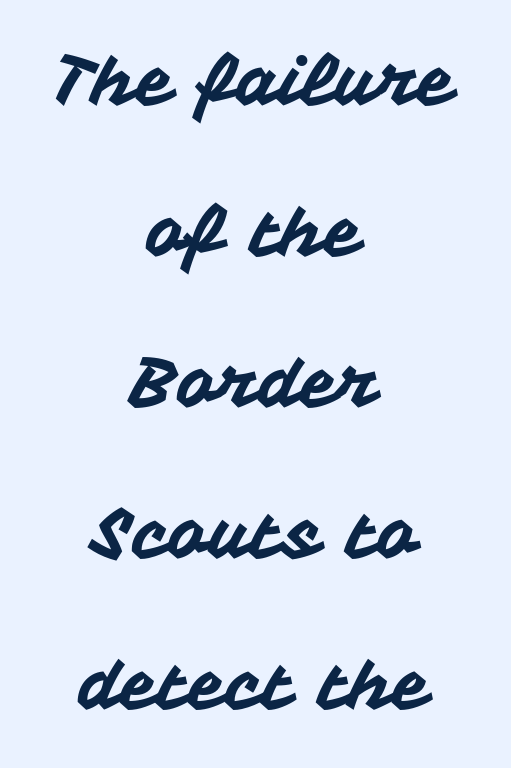
Q: Is the text italic (slanted)? A: Yes.
Q: Is the typeface a serif or a sans-serif typeface? A: Sans-serif.
Q: Is the text underlined? A: No.
Q: How is the paragraph aligned? A: Centered.
Q: Is the spacing between letters normal or unusually wide? A: Normal.
Q: Is the spacing between lines tight, normal or loose? A: Loose.
Q: Width (condensed, normal, or wide)? A: Normal.
Q: Stroke contrast? A: Medium.
Q: x-height? A: Medium.
Q: Monospaced? A: No.
